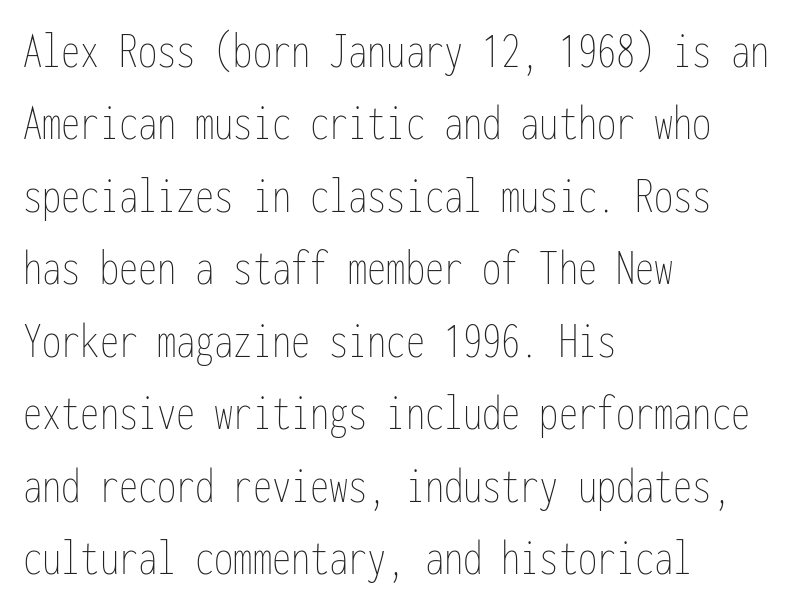
The image shows 51 px thin, condensed type, upright, monospaced; set left-aligned, normal line spacing (1.42x), normal letter spacing, not underlined; low stroke contrast and a medium x-height.
